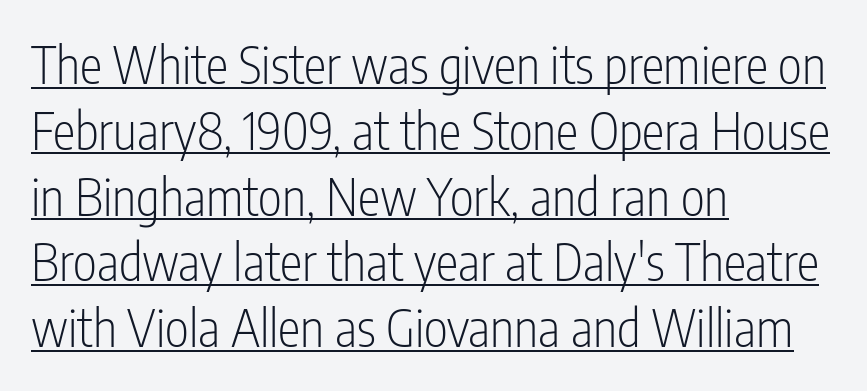
The face used here appears with an underline applied. Typeset ragged right — the left edge is the straight one. Regarding serifs, this sample does without them. The lettering stays uniformly vertical, giving the passage a roman look. The font is comparable to plain body text, perhaps lighter. Do the characters align in a grid? No, the font is proportional.
